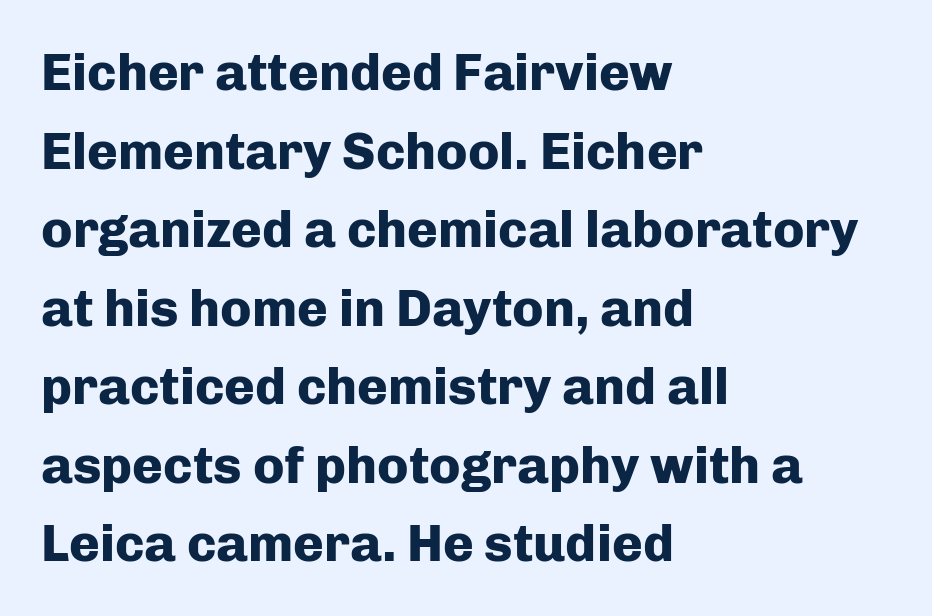
{"serif": "no", "italic": "no", "bold": "yes", "weight": "heavy", "width": "normal", "stroke_contrast": "low", "x_height": "medium", "monospaced": "no", "underline": "no", "align": "left", "line_spacing": "normal", "line_spacing_ratio": 1.51, "letter_spacing": "normal", "letter_spacing_em": 0.0, "glyph_px": 52}
